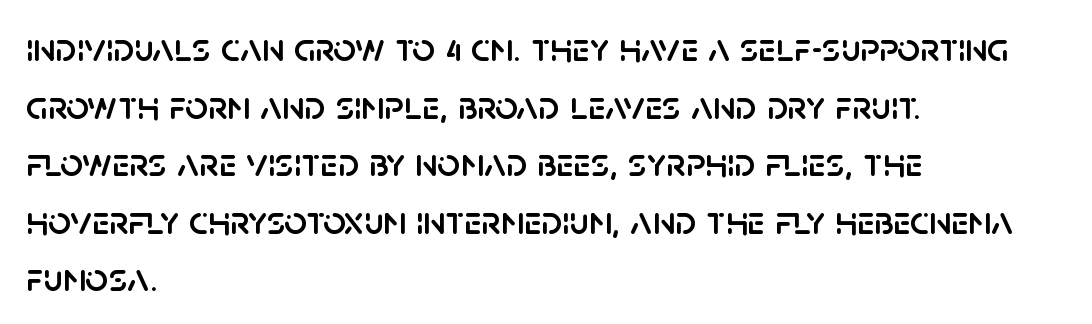
The image shows 40 px sans-serif type, upright; set left-aligned, normal line spacing (1.44x), normal letter spacing, not underlined; low stroke contrast and a large x-height.
